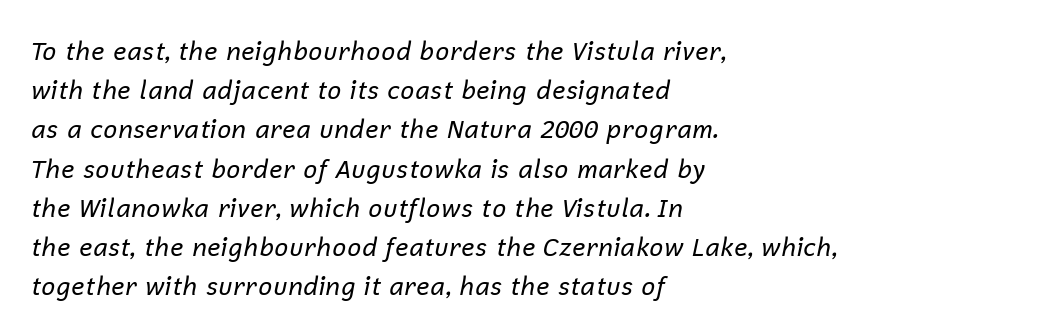
The font is comparable to plain body text, perhaps lighter. Characters follow at the spacing the type designer built in. The glyphs look as if they've been sheared to an angle. The leading is moderate, giving the passage an even texture. Type without underlining.
